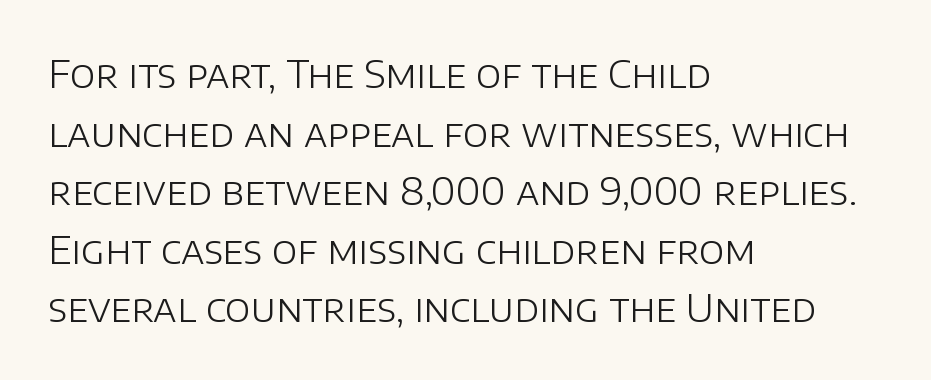
Is the block centered? No — it sits flush against the left margin. Has an underline been added? It has not. Letterform terminals end flat and unadorned throughout the passage. Italic: no, the glyphs are upright roman. The rendering uses a moderate line-height, typical for paragraphs.
